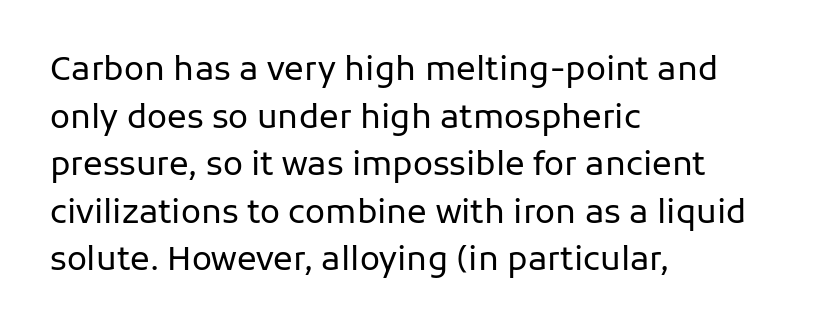
Q: Is the text bold? A: No.
Q: Is the text italic (slanted)? A: No, it is upright.
Q: Is the typeface a serif or a sans-serif typeface? A: Sans-serif.
Q: Is the text underlined? A: No.
Q: How is the paragraph aligned? A: Left-aligned.
Q: Is the spacing between letters normal or unusually wide? A: Normal.
Q: Is the spacing between lines tight, normal or loose? A: Normal.
Q: Width (condensed, normal, or wide)? A: Normal.
Q: Stroke contrast? A: Low.
Q: x-height? A: Medium.
Q: Monospaced? A: No.
